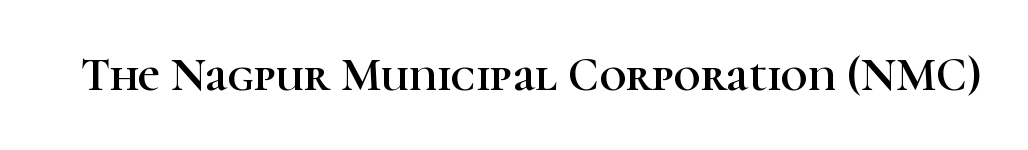
{"serif": "yes", "italic": "no", "width": "normal", "stroke_contrast": "high", "x_height": "medium", "monospaced": "no", "underline": "no", "letter_spacing": "normal", "letter_spacing_em": 0.0, "glyph_px": 47}
